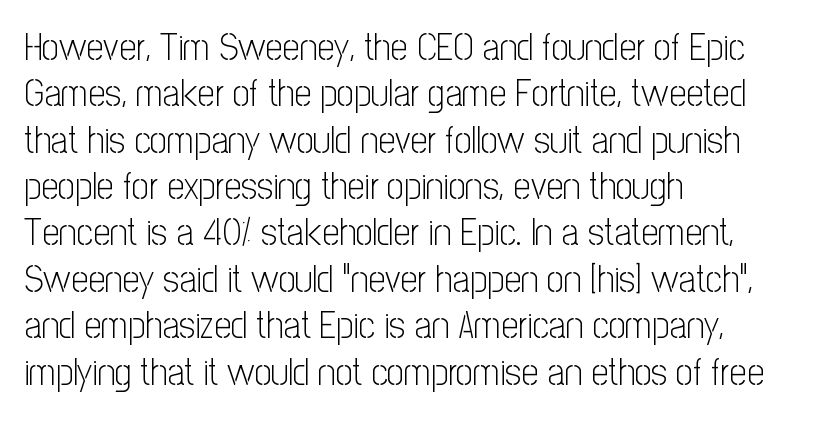
The image shows 38 px light, condensed sans-serif type, upright; set left-aligned, line spacing 1.22x, normal letter spacing, not underlined; low stroke contrast and a medium x-height.
